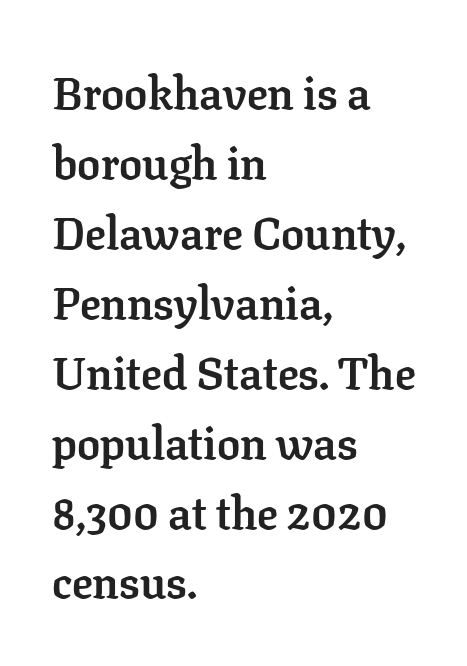
The specimen omits any rule beneath the text block's lines. Posture: straight, roman, zero tilt. Vertically, the passage feels balanced, rows spaced as you'd expect. Typesetter's note: full bold, strokes at maximum text heaviness. Spacing between characters is what you'd get straight out of the box.
